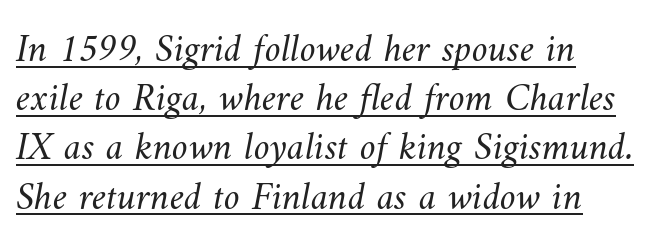
{"bold": "no", "weight": "light", "width": "normal", "stroke_contrast": "medium", "x_height": "small", "monospaced": "no", "underline": "yes", "align": "left", "line_spacing_ratio": 1.23, "letter_spacing": "normal", "letter_spacing_em": 0.0, "glyph_px": 40}
